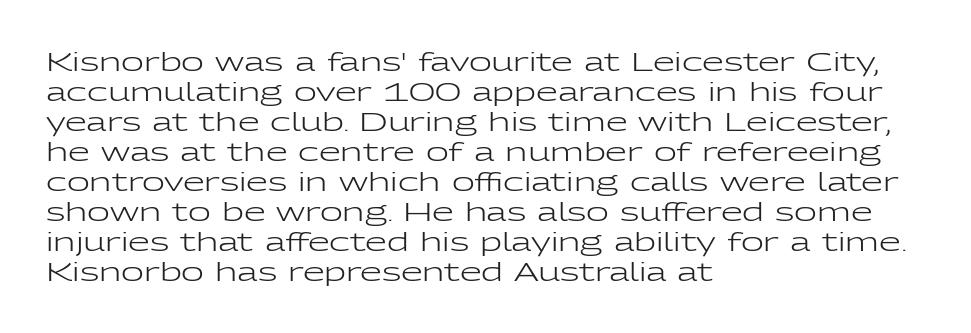
Stem width sits at or under what a default text font uses. Rendered with straight, roman letterforms. In CSS terms this would be text-align: left. Is the letter spacing exaggerated? No — it looks like the ordinary default.
